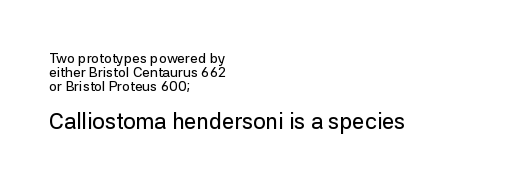
{"italic": "no", "underline": "no", "align": "left", "line_spacing": "tight", "line_spacing_ratio": 0.99, "letter_spacing": "normal", "letter_spacing_em": 0.0, "larger_block": "second", "size_ratio": 1.57, "glyph_px": 22}
